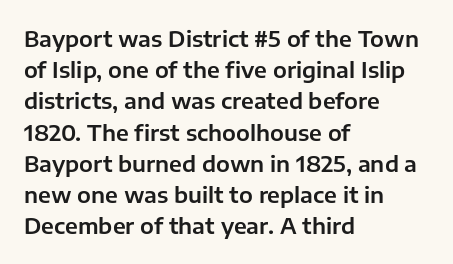
Nope, not italic — everything's standing straight. You could call the tracking neutral — neither tight nor loose. Descenders hang freely into open space. Vertical spacing — default. The compositor pushed each line to the left boundary.
